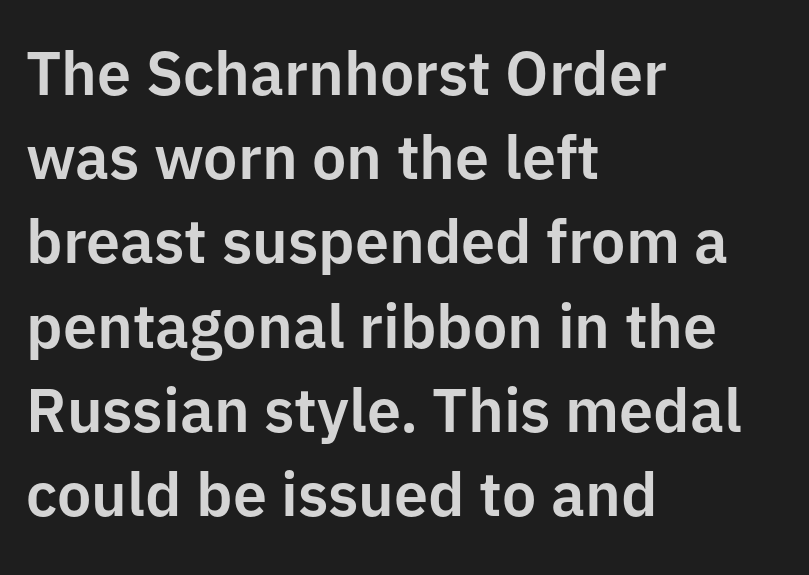
The line texture is even and compact thanks to regular tracking. The area under the type is left untouched. Do the letters lean? They stand straight. Does the leading feel generous? No, just average. Here the designer chose a conventional face with non-uniform glyph widths. The text was rendered using a sans face with plain stroke endings.
